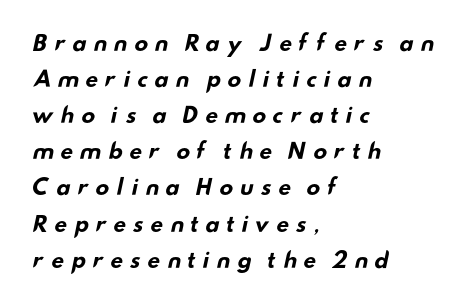
{"bold": "yes", "underline": "no", "align": "left", "line_spacing_ratio": 1.72, "letter_spacing": "wide", "letter_spacing_em": 0.27, "glyph_px": 21}
